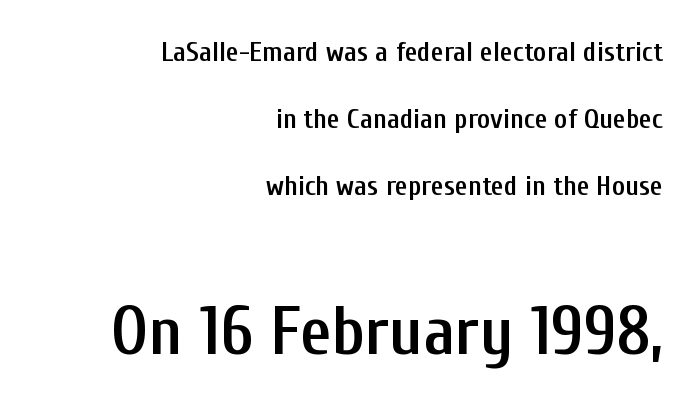
Q: Is the text bold? A: Semi-bold.
Q: Is the text italic (slanted)? A: No, it is upright.
Q: Is the typeface a serif or a sans-serif typeface? A: Sans-serif.
Q: Is the text underlined? A: No.
Q: How is the paragraph aligned? A: Right-aligned.
Q: Is the spacing between letters normal or unusually wide? A: Normal.
Q: Is the spacing between lines tight, normal or loose? A: Loose.
Q: Which block of text is set in a larger size, the first (top) or the second (bottom)? A: The second (bottom) one.
Q: Width (condensed, normal, or wide)? A: Condensed.
Q: Stroke contrast? A: Low.
Q: x-height? A: Medium.
Q: Monospaced? A: No.
